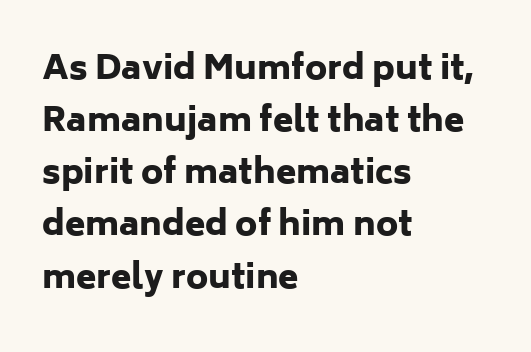
Upright lettering throughout. As a designer I'd log this as weight 700, bold. Descenders are the only things crossing below the line. What stands out about the letter spacing? Nothing — it is the standard amount. The setting favours the left margin, as ordinary paragraphs usually do. Note the varied advance widths — an 'i' is clearly narrower than an 'm'.
